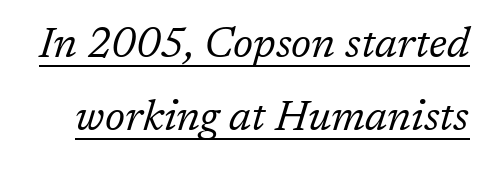
Q: Is the text bold? A: No.
Q: Is the text italic (slanted)? A: Yes, it leans right by about 17 degrees.
Q: Is the typeface a serif or a sans-serif typeface? A: Serif.
Q: Is the text underlined? A: Yes.
Q: Is the spacing between letters normal or unusually wide? A: Normal.
Q: Width (condensed, normal, or wide)? A: Normal.
Q: Stroke contrast? A: Low.
Q: x-height? A: Medium.
Q: Monospaced? A: No.
